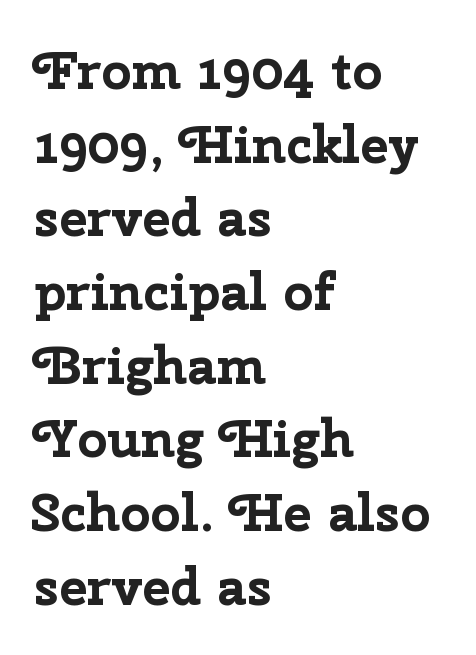
Q: Is the text bold? A: Yes.
Q: Is the text italic (slanted)? A: No, it is upright.
Q: Is the typeface a serif or a sans-serif typeface? A: Sans-serif.
Q: Is the text underlined? A: No.
Q: How is the paragraph aligned? A: Left-aligned.
Q: Is the spacing between letters normal or unusually wide? A: Normal.
Q: Is the spacing between lines tight, normal or loose? A: Normal.
Q: Width (condensed, normal, or wide)? A: Normal.
Q: Stroke contrast? A: Low.
Q: x-height? A: Medium.
Q: Monospaced? A: No.
